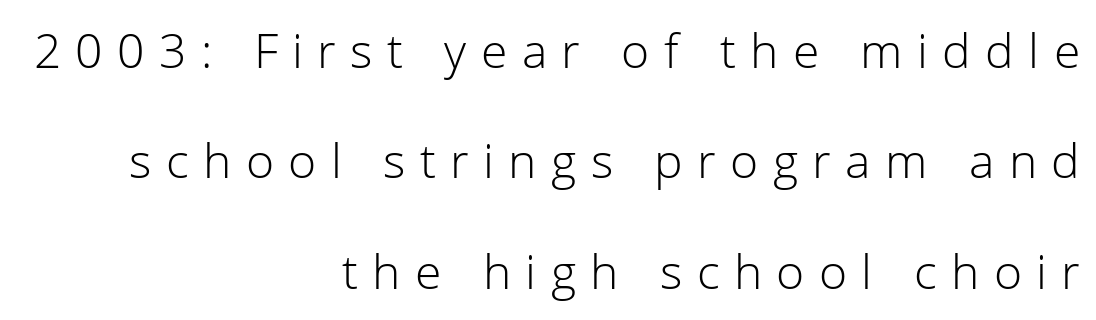
Q: Is the text bold? A: No.
Q: Is the text italic (slanted)? A: No, it is upright.
Q: Is the typeface a serif or a sans-serif typeface? A: Sans-serif.
Q: Is the text underlined? A: No.
Q: How is the paragraph aligned? A: Right-aligned.
Q: Is the spacing between letters normal or unusually wide? A: Unusually wide.
Q: Is the spacing between lines tight, normal or loose? A: Loose.
Q: Width (condensed, normal, or wide)? A: Normal.
Q: Stroke contrast? A: Low.
Q: x-height? A: Medium.
Q: Monospaced? A: No.
